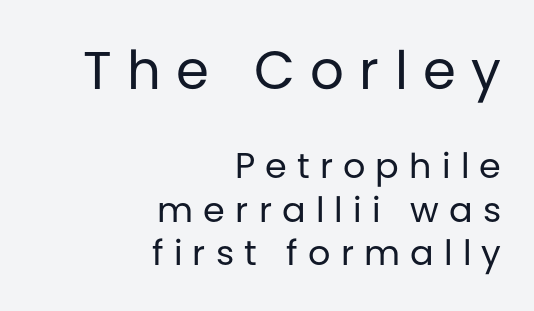
{"serif": "no", "italic": "no", "bold": "no", "weight": "regular", "width": "normal", "stroke_contrast": "low", "x_height": "large", "monospaced": "no", "underline": "no", "align": "right", "line_spacing_ratio": 1.24, "letter_spacing": "wide", "letter_spacing_em": 0.29, "larger_block": "first", "size_ratio": 1.51, "glyph_px": 53}
